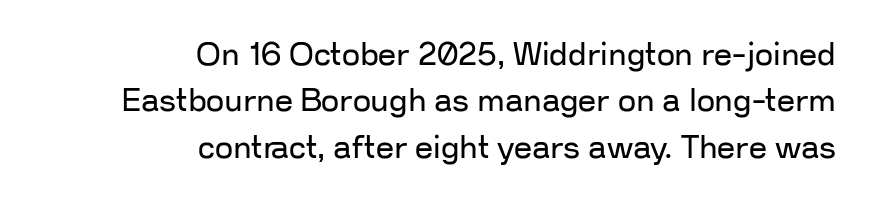
Q: Is the text bold? A: No.
Q: Is the text italic (slanted)? A: No, it is upright.
Q: Is the typeface a serif or a sans-serif typeface? A: Sans-serif.
Q: Is the text underlined? A: No.
Q: How is the paragraph aligned? A: Right-aligned.
Q: Is the spacing between letters normal or unusually wide? A: Normal.
Q: Is the spacing between lines tight, normal or loose? A: Normal.
Q: Width (condensed, normal, or wide)? A: Normal.
Q: Stroke contrast? A: Low.
Q: x-height? A: Medium.
Q: Monospaced? A: No.
